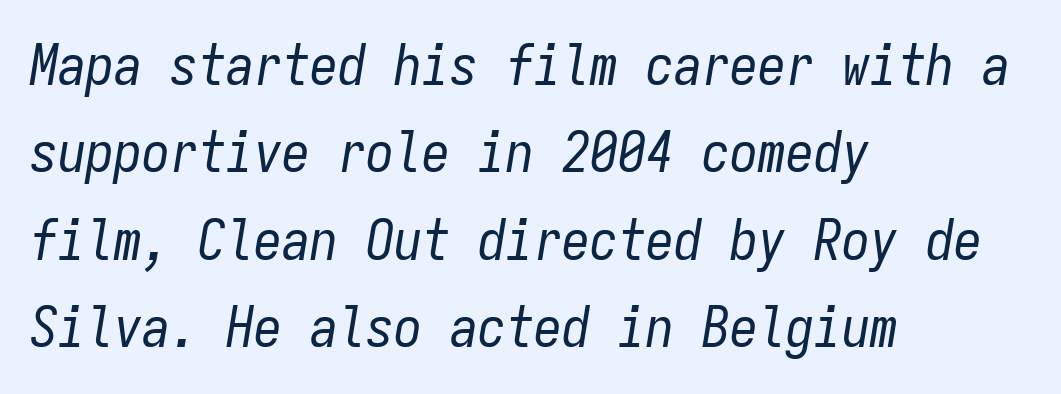
{"italic": "yes", "lean": "right", "slant_degrees": 9, "bold": "no", "weight": "regular", "width": "condensed", "stroke_contrast": "low", "x_height": "medium", "monospaced": "yes", "underline": "no", "align": "left", "line_spacing": "normal", "line_spacing_ratio": 1.56, "letter_spacing": "normal", "letter_spacing_em": 0.0, "glyph_px": 56}
